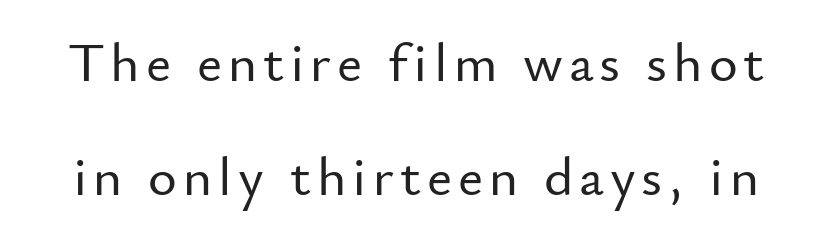
Q: Is the text italic (slanted)? A: No, it is upright.
Q: Is the typeface a serif or a sans-serif typeface? A: Sans-serif.
Q: Is the text underlined? A: No.
Q: Is the spacing between lines tight, normal or loose? A: Loose.
Q: Width (condensed, normal, or wide)? A: Normal.
Q: Stroke contrast? A: Low.
Q: x-height? A: Small.
Q: Monospaced? A: No.
